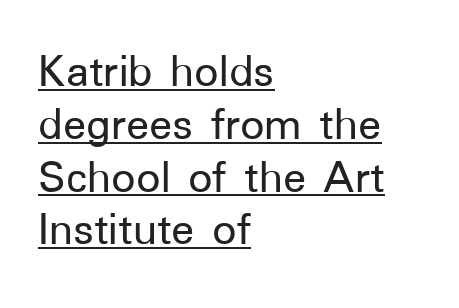
This sample uses a sans-serif face. Compared with a centered layout, this one pins lines to the left instead. No extra tracking has been applied to these lines. The rendering uses natural spacing where letterforms have individual widths. Style check: upright. If you measured baseline to baseline, you'd find a short distance.
